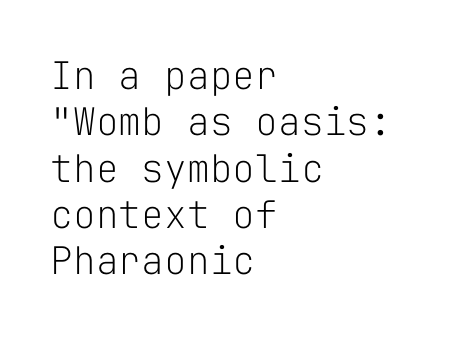
To sum up the face: it is a sans, with no serifs. Monospaced: the letters line up in strict vertical columns. Which margin do the lines hug? The left one — the right edge is uneven. What stands out about the letter spacing? Nothing — it is the standard amount.
